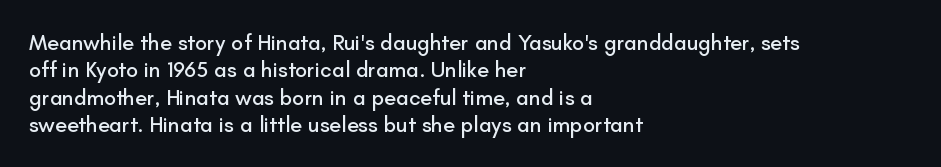
Q: Is the text italic (slanted)? A: No, it is upright.
Q: Is the text underlined? A: No.
Q: How is the paragraph aligned? A: Left-aligned.
Q: Is the spacing between letters normal or unusually wide? A: Normal.
